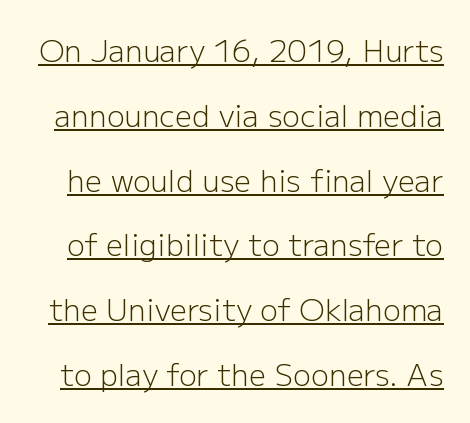
The image shows 30 px light sans-serif type, upright; set loose line spacing (2.16x), normal letter spacing, underlined; low stroke contrast and a medium x-height.
